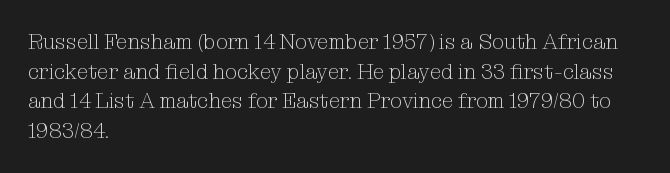
Q: Is the text bold? A: No.
Q: Is the text italic (slanted)? A: No, it is upright.
Q: Is the text underlined? A: No.
Q: How is the paragraph aligned? A: Left-aligned.
Q: Is the spacing between letters normal or unusually wide? A: Normal.
Q: Is the spacing between lines tight, normal or loose? A: Normal.
